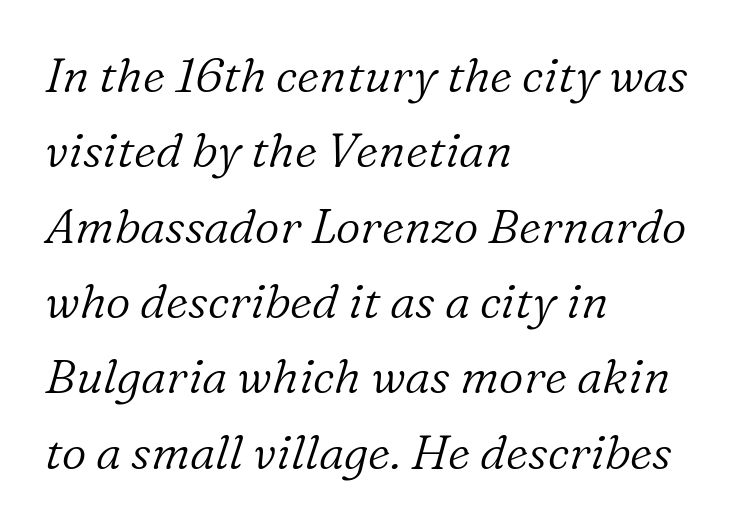
{"serif": "yes", "italic": "yes", "lean": "right", "slant_degrees": 16, "bold": "no", "weight": "light", "width": "normal", "stroke_contrast": "low", "x_height": "medium", "monospaced": "no", "underline": "no", "align": "left", "line_spacing": "normal", "line_spacing_ratio": 1.57, "letter_spacing": "normal", "letter_spacing_em": 0.0, "glyph_px": 48}
